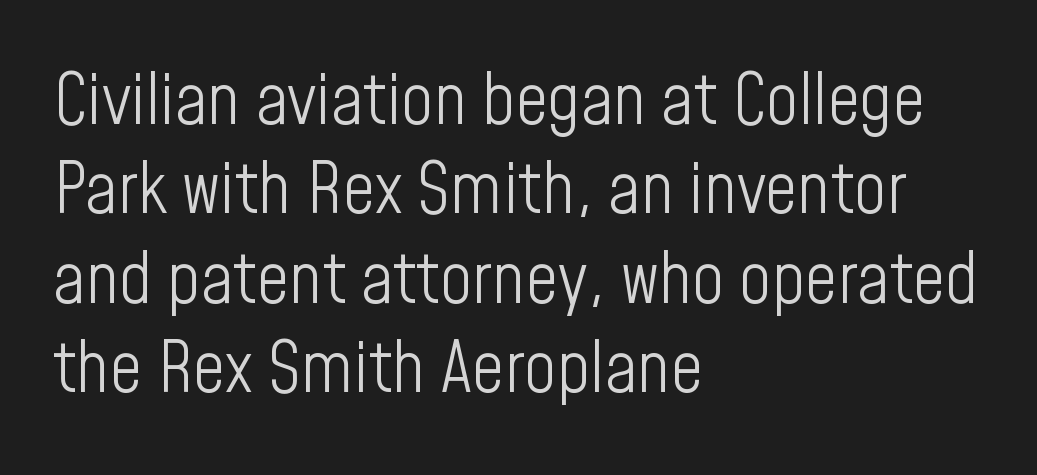
This sample has the flowing, uneven cadence of proportional lettering. Is the letter spacing exaggerated? No — it looks like the ordinary default. The font sits on the lighter half of the weight spectrum, regular included. The axis of the letterforms is exactly vertical.
